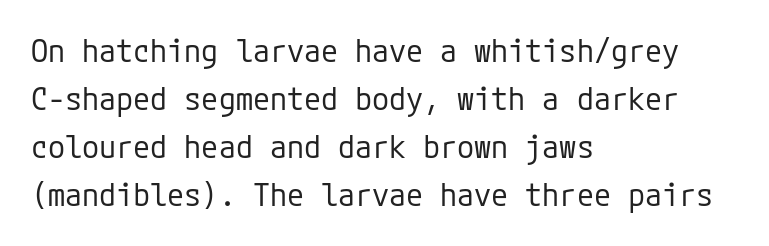
{"serif": "no", "italic": "no", "bold": "no", "weight": "regular", "width": "normal", "stroke_contrast": "low", "x_height": "medium", "underline": "no", "align": "left", "line_spacing": "normal", "line_spacing_ratio": 1.55, "letter_spacing": "normal", "letter_spacing_em": 0.0, "glyph_px": 31}
